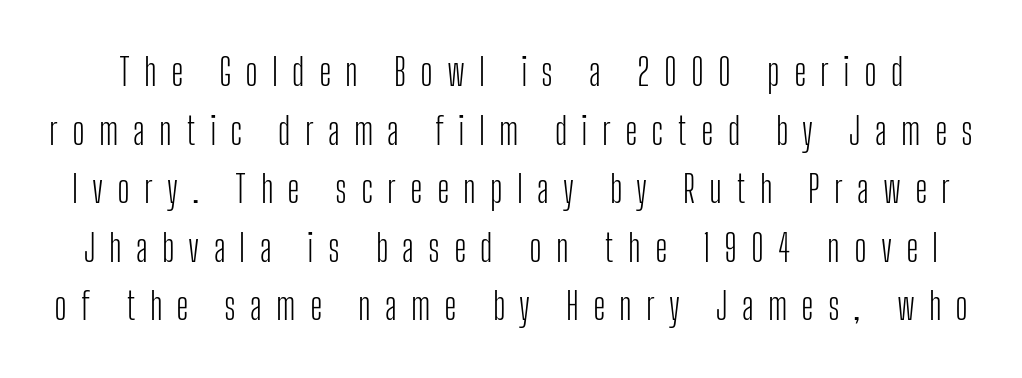
The image shows 38 px light, condensed sans-serif type, upright; set normal line spacing (1.54x), unusually wide letter spacing (+0.37 em), not underlined; low stroke contrast and a medium x-height.
